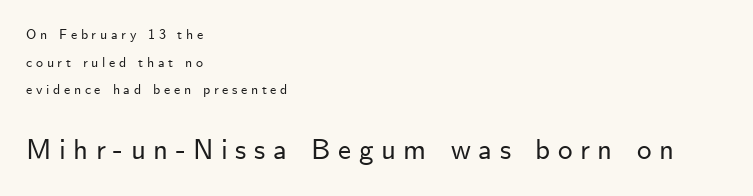
Tracking value appears strongly positive — letters spread wide. Think of a printed novel: that variable character pitch is what you see here. The lines in this sample share a left origin and differ only in where they stop. Leading: increased.
